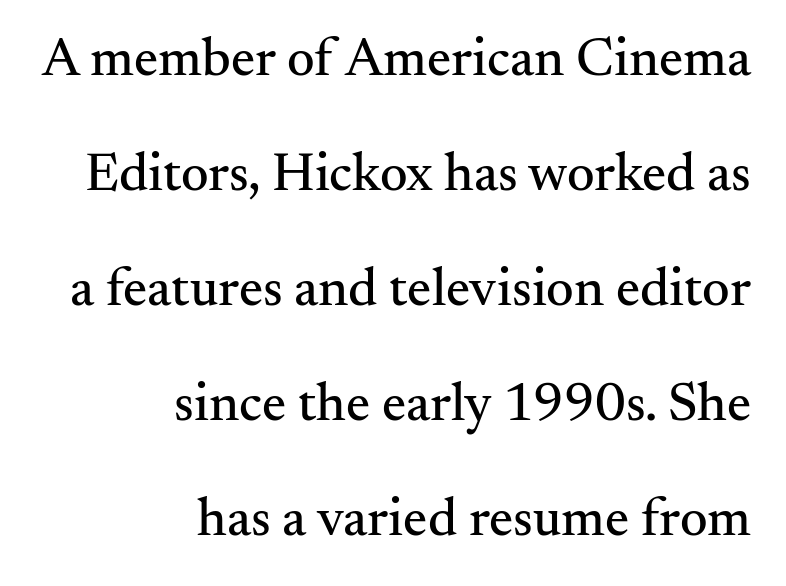
{"serif": "yes", "italic": "no", "width": "normal", "stroke_contrast": "medium", "x_height": "small", "monospaced": "no", "underline": "no", "align": "right", "line_spacing": "loose", "line_spacing_ratio": 2.13, "letter_spacing": "normal", "letter_spacing_em": 0.0, "glyph_px": 54}
